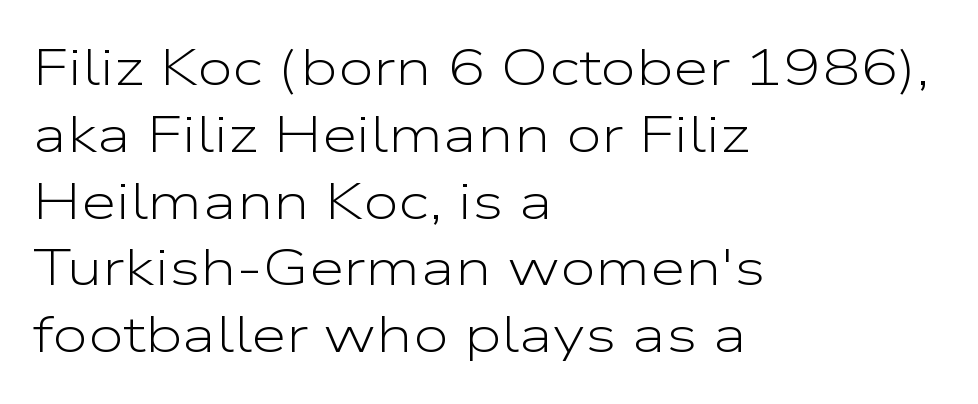
Nobody touched the tracking dial on this one. Think standard paragraph weight, or any step lighter than that. Characters remain perfectly vertical along every line. Note the varied advance widths — an 'i' is clearly narrower than an 'm'.
